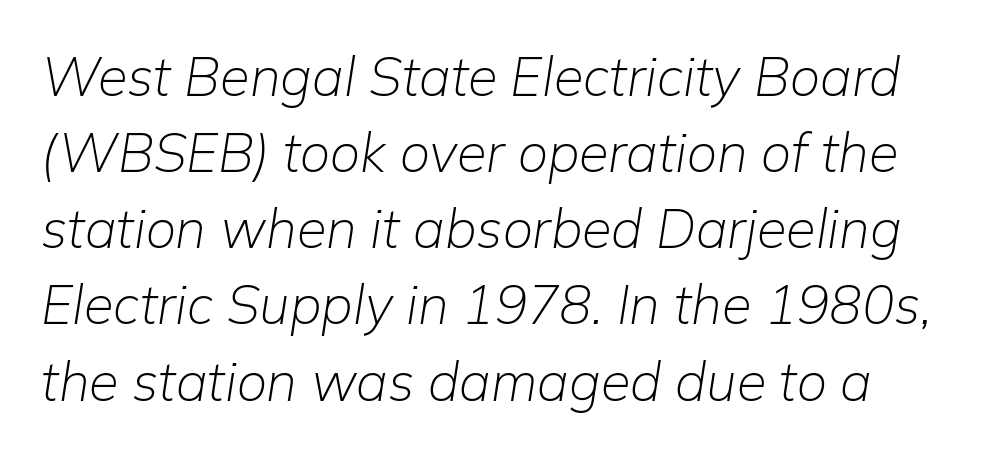
The image shows 54 px light type, italic (leaning right); set normal line spacing (1.41x), normal letter spacing, not underlined; low stroke contrast and a medium x-height.
